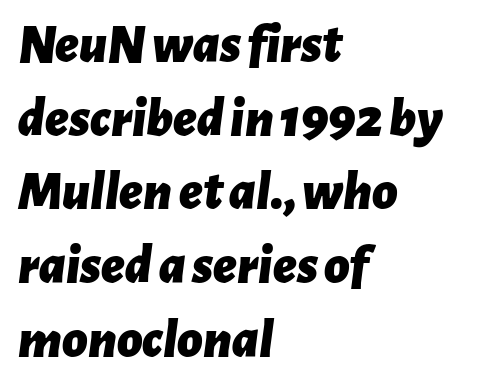
Clear beneath every line of the passage. Character widths vary here, with narrow letters taking less room than wide ones. Emphasis-style slanted type is in use. The vertical gap from one line to the next is medium.
